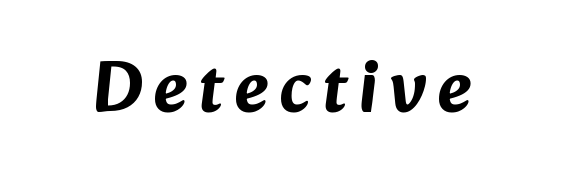
The image shows 74 px sans-serif type; set not underlined; low stroke contrast and a medium x-height.
